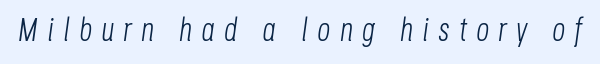
The image shows 32 px light, condensed type, italic (leaning right); set unusually wide letter spacing (+0.29 em), not underlined; low stroke contrast and a large x-height.
